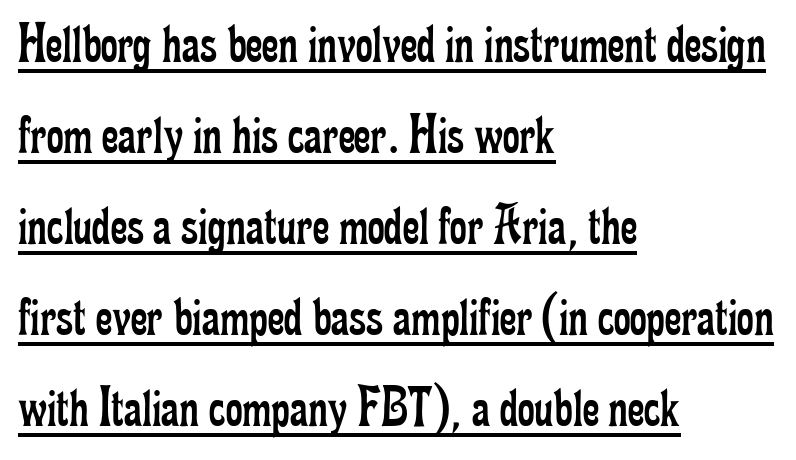
{"serif": "yes", "italic": "no", "bold": "no", "weight": "regular", "width": "condensed", "stroke_contrast": "low", "x_height": "small", "monospaced": "no", "underline": "yes", "align": "left", "line_spacing": "normal", "line_spacing_ratio": 1.57, "letter_spacing": "normal", "letter_spacing_em": 0.0, "glyph_px": 58}
